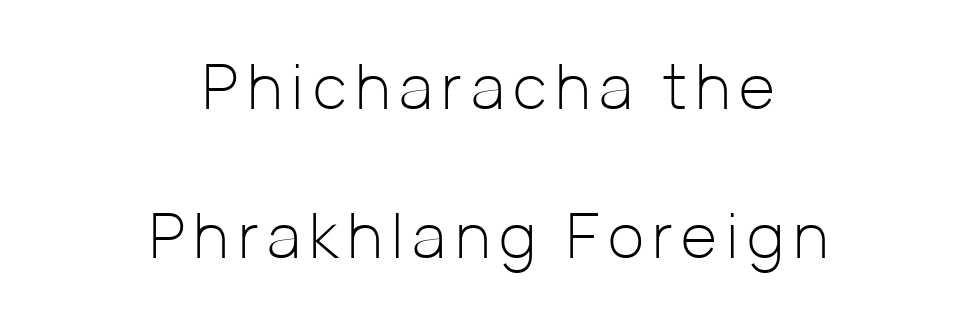
Does the lettering tilt? It doesn't — this is upright. Heft: none added — not bold. Leading: increased. The font family rendered here belongs to the sans-serif group.
